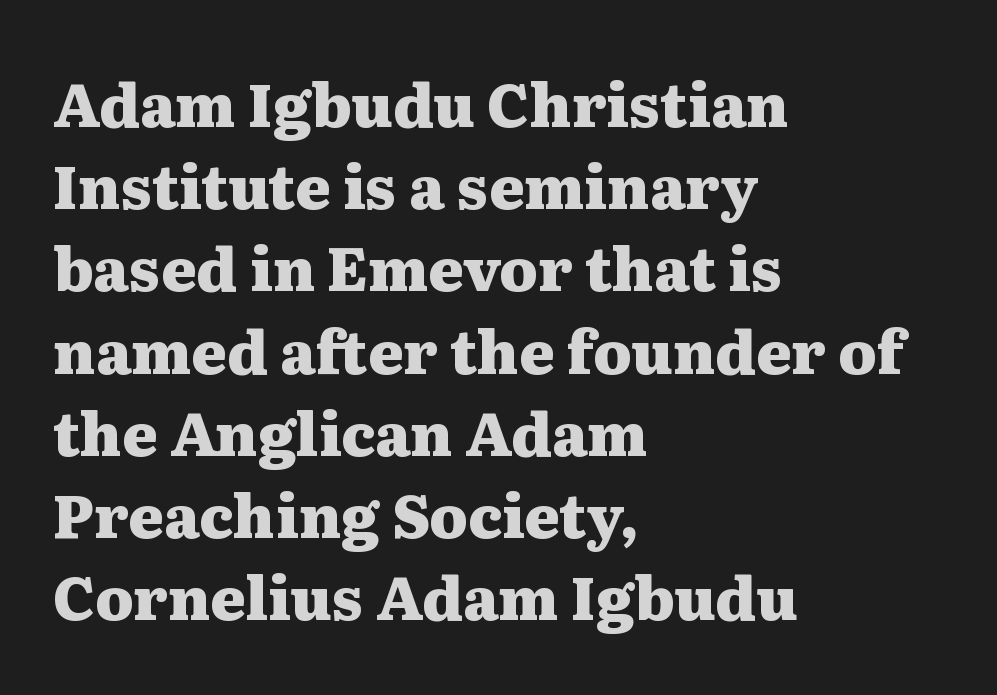
{"serif": "yes", "italic": "no", "bold": "yes", "weight": "heavy", "width": "wide", "stroke_contrast": "medium", "x_height": "medium", "monospaced": "no", "underline": "no", "align": "left", "line_spacing": "normal", "line_spacing_ratio": 1.37, "letter_spacing": "normal", "letter_spacing_em": 0.0, "glyph_px": 60}
